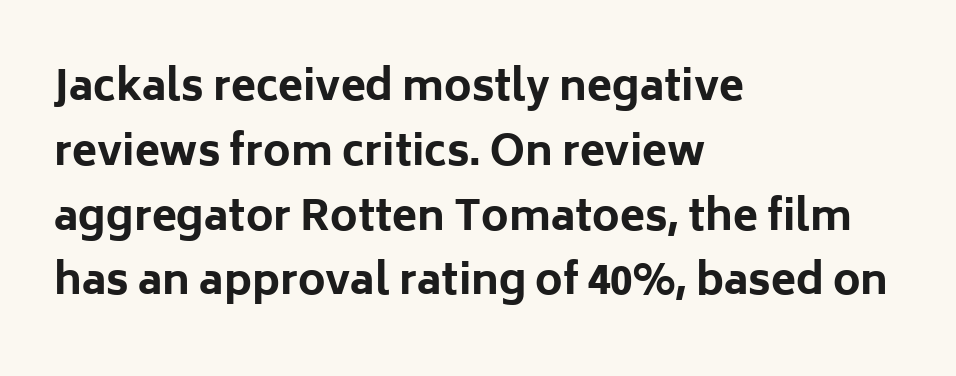
This rendering features lettering with no underline. Here the designer chose a conventional face with non-uniform glyph widths. The letterforms sit shoulder to shoulder at normal distance. The passage is arranged the way most books set body copy — flush left.
